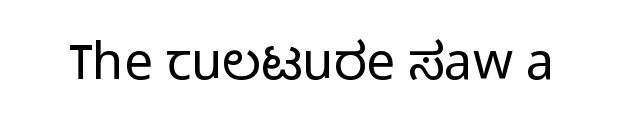
Q: Is the text bold? A: No.
Q: Is the text italic (slanted)? A: No, it is upright.
Q: Is the typeface a serif or a sans-serif typeface? A: Sans-serif.
Q: Is the text underlined? A: No.
Q: Is the spacing between letters normal or unusually wide? A: Normal.
Q: Width (condensed, normal, or wide)? A: Normal.
Q: Stroke contrast? A: Low.
Q: x-height? A: Medium.
Q: Monospaced? A: No.
